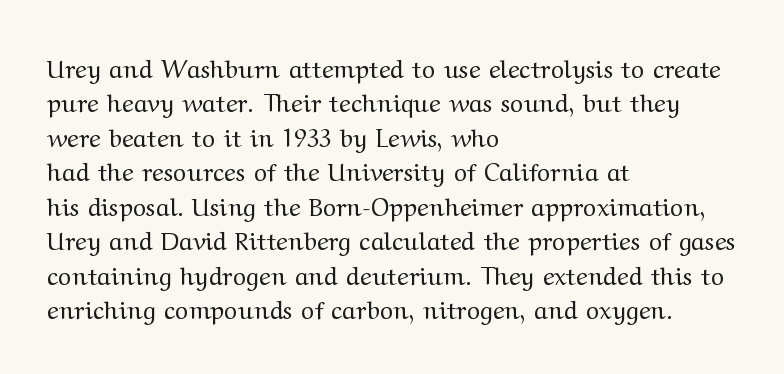
{"italic": "no", "bold": "no", "underline": "no", "align": "left", "line_spacing": "normal", "line_spacing_ratio": 1.38, "letter_spacing": "normal", "letter_spacing_em": 0.0, "glyph_px": 25}
